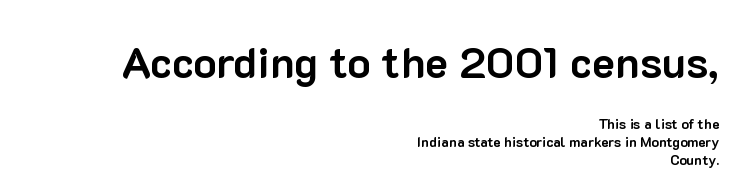
The image shows 43 px bold sans-serif type, upright; set right-aligned, normal line spacing (1.27x), normal letter spacing, not underlined; the first (top) block is 3.07x larger; low stroke contrast and a medium x-height.
